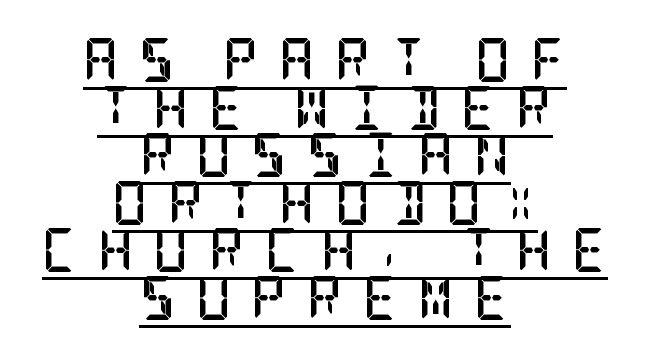
{"serif": "yes", "italic": "no", "bold": "yes", "weight": "semibold", "width": "condensed", "stroke_contrast": "low", "x_height": "large", "underline": "yes", "align": "center", "line_spacing": "tight", "line_spacing_ratio": 1.08, "letter_spacing": "wide", "letter_spacing_em": 0.45, "glyph_px": 44}
